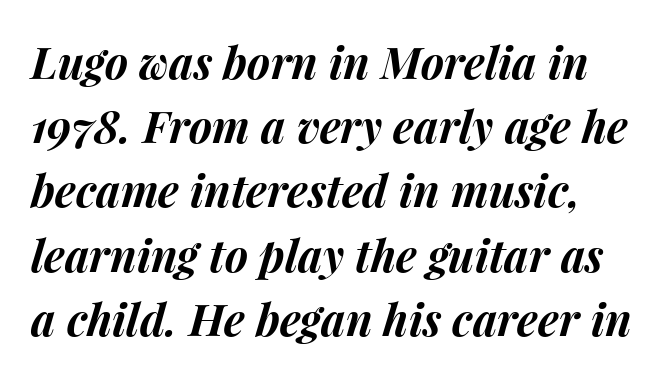
Q: Is the text bold? A: Yes.
Q: Is the text italic (slanted)? A: Yes, it leans right by about 15 degrees.
Q: Is the text underlined? A: No.
Q: Is the spacing between letters normal or unusually wide? A: Normal.
Q: Is the spacing between lines tight, normal or loose? A: Normal.
Q: Width (condensed, normal, or wide)? A: Normal.
Q: Stroke contrast? A: Medium.
Q: x-height? A: Medium.
Q: Monospaced? A: No.
